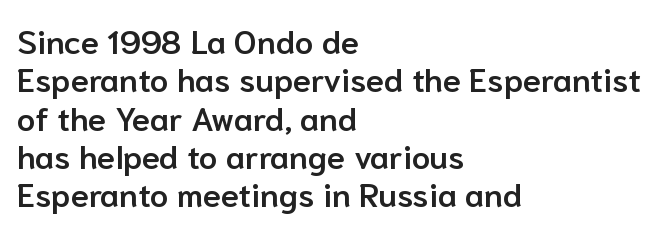
Q: Is the text bold? A: Semi-bold.
Q: Is the text italic (slanted)? A: No, it is upright.
Q: Is the typeface a serif or a sans-serif typeface? A: Sans-serif.
Q: Is the text underlined? A: No.
Q: How is the paragraph aligned? A: Left-aligned.
Q: Is the spacing between letters normal or unusually wide? A: Normal.
Q: Width (condensed, normal, or wide)? A: Normal.
Q: Stroke contrast? A: Low.
Q: x-height? A: Medium.
Q: Monospaced? A: No.
